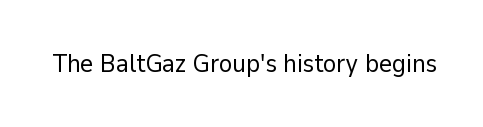
{"italic": "no", "bold": "no", "underline": "no", "letter_spacing": "normal", "letter_spacing_em": 0.0, "glyph_px": 25}
